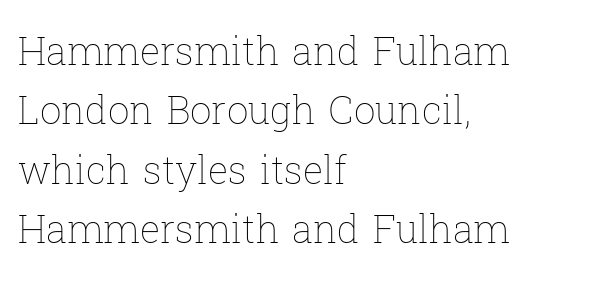
{"italic": "no", "bold": "no", "weight": "thin", "width": "normal", "stroke_contrast": "low", "x_height": "medium", "monospaced": "no", "underline": "no", "align": "left", "line_spacing": "normal", "line_spacing_ratio": 1.56, "letter_spacing": "normal", "letter_spacing_em": 0.0, "glyph_px": 38}
